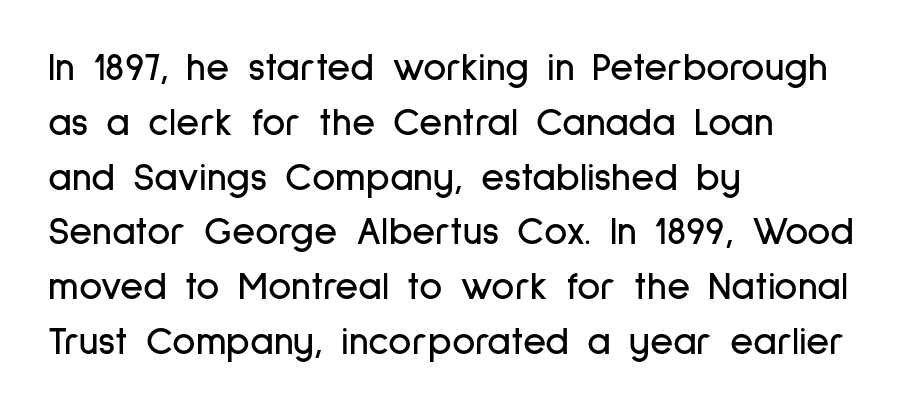
The image shows 40 px condensed sans-serif type, upright; set left-aligned, normal line spacing (1.37x), normal letter spacing, not underlined; low stroke contrast and a medium x-height.
